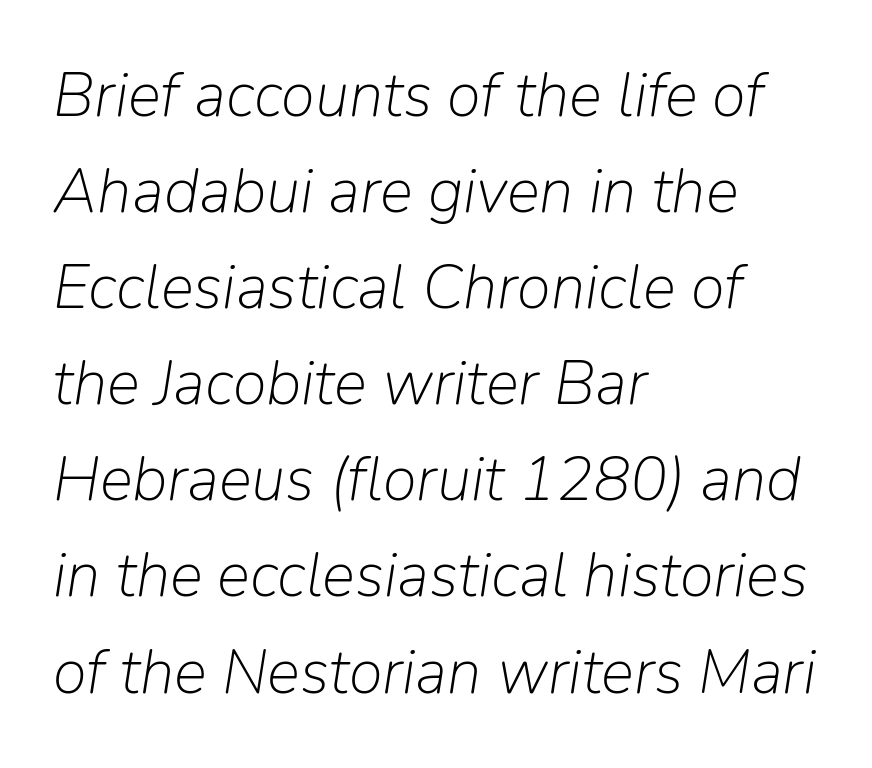
The image shows 62 px light type, italic (leaning right); set left-aligned, normal line spacing (1.55x), normal letter spacing, not underlined; low stroke contrast and a medium x-height.
